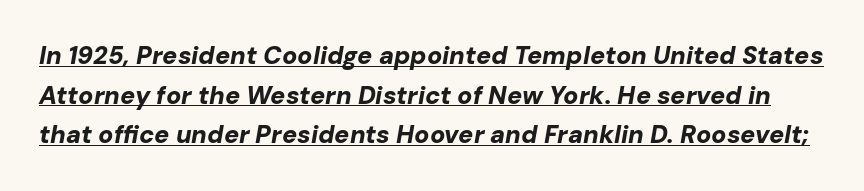
Q: Is the text bold? A: Yes.
Q: Is the text italic (slanted)? A: Yes, it leans right by about 10 degrees.
Q: Is the text underlined? A: Yes.
Q: Is the spacing between letters normal or unusually wide? A: Normal.
Q: Is the spacing between lines tight, normal or loose? A: Normal.
